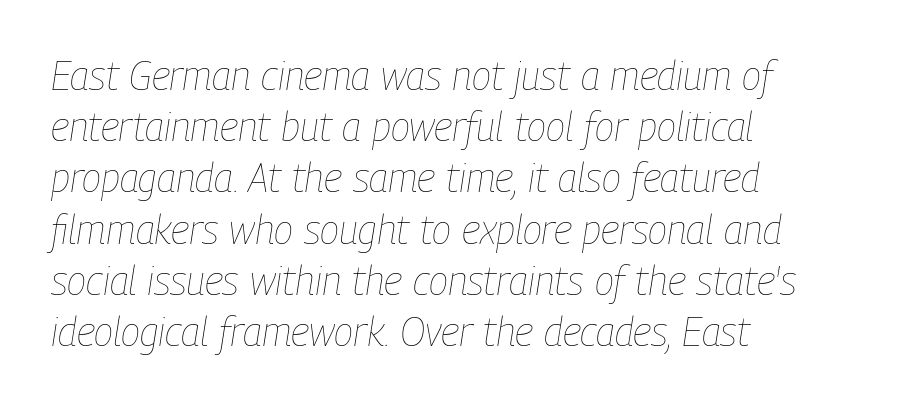
{"italic": "yes", "lean": "right", "slant_degrees": 9, "bold": "no", "weight": "thin", "width": "condensed", "stroke_contrast": "low", "x_height": "medium", "monospaced": "no", "underline": "no", "align": "left", "line_spacing": "normal", "line_spacing_ratio": 1.28, "letter_spacing": "normal", "letter_spacing_em": 0.0, "glyph_px": 40}
